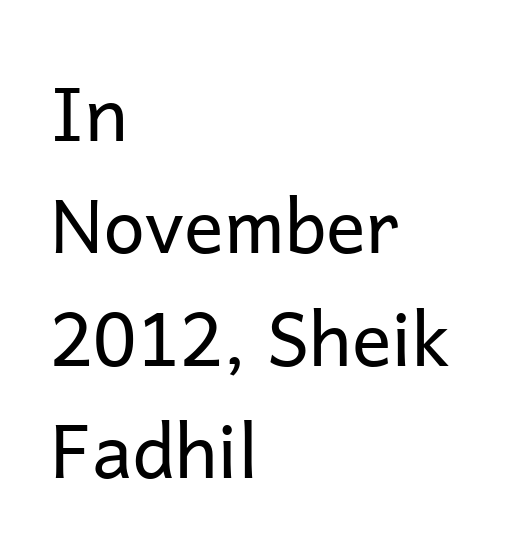
Q: Is the text bold? A: No.
Q: Is the text italic (slanted)? A: No, it is upright.
Q: Is the typeface a serif or a sans-serif typeface? A: Sans-serif.
Q: Is the text underlined? A: No.
Q: How is the paragraph aligned? A: Left-aligned.
Q: Is the spacing between letters normal or unusually wide? A: Normal.
Q: Is the spacing between lines tight, normal or loose? A: Normal.
Q: Width (condensed, normal, or wide)? A: Normal.
Q: Stroke contrast? A: Low.
Q: x-height? A: Medium.
Q: Monospaced? A: No.
